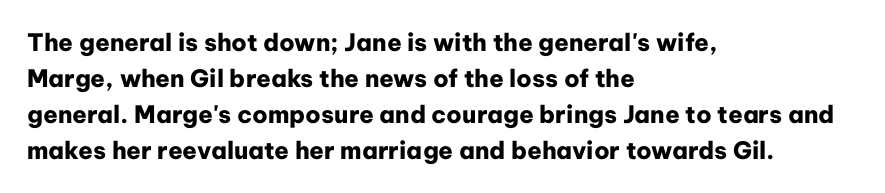
Q: Is the text bold? A: Yes.
Q: Is the text italic (slanted)? A: No, it is upright.
Q: Is the text underlined? A: No.
Q: How is the paragraph aligned? A: Left-aligned.
Q: Is the spacing between letters normal or unusually wide? A: Normal.
Q: Is the spacing between lines tight, normal or loose? A: Normal.
